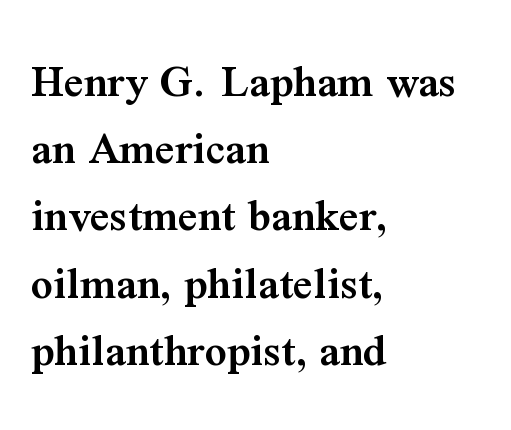
Q: Is the text bold? A: Semi-bold.
Q: Is the text italic (slanted)? A: No, it is upright.
Q: Is the typeface a serif or a sans-serif typeface? A: Serif.
Q: Is the text underlined? A: No.
Q: How is the paragraph aligned? A: Left-aligned.
Q: Is the spacing between letters normal or unusually wide? A: Normal.
Q: Is the spacing between lines tight, normal or loose? A: Normal.
Q: Width (condensed, normal, or wide)? A: Normal.
Q: Stroke contrast? A: Medium.
Q: x-height? A: Medium.
Q: Monospaced? A: No.
